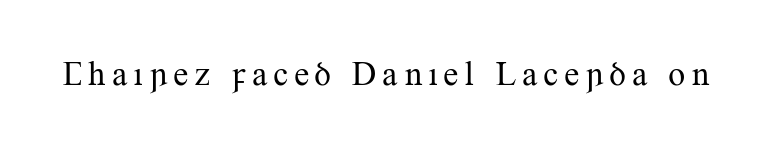
{"serif": "yes", "italic": "no", "bold": "no", "weight": "regular", "width": "normal", "stroke_contrast": "medium", "x_height": "small", "monospaced": "no", "underline": "no", "glyph_px": 34}
